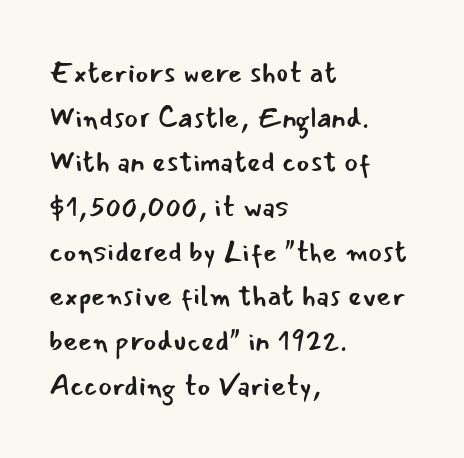
The image shows 29 px regular-weight sans-serif type, upright; set left-aligned, normal line spacing (1.54x), normal letter spacing, not underlined; low stroke contrast and a small x-height.
